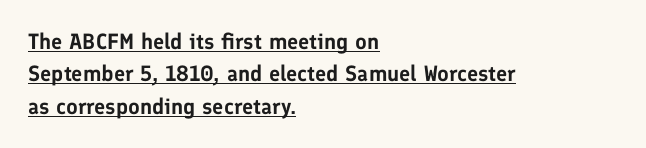
The image shows 22 px text type, upright; set left-aligned, normal line spacing (1.47x), normal letter spacing, underlined.
